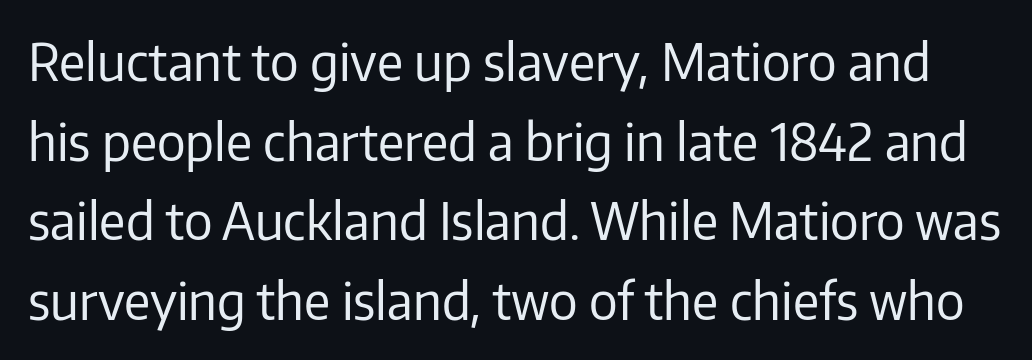
Q: Is the text bold? A: No.
Q: Is the text italic (slanted)? A: No, it is upright.
Q: Is the typeface a serif or a sans-serif typeface? A: Sans-serif.
Q: Is the text underlined? A: No.
Q: Is the spacing between letters normal or unusually wide? A: Normal.
Q: Is the spacing between lines tight, normal or loose? A: Normal.
Q: Width (condensed, normal, or wide)? A: Normal.
Q: Stroke contrast? A: Low.
Q: x-height? A: Medium.
Q: Monospaced? A: No.
